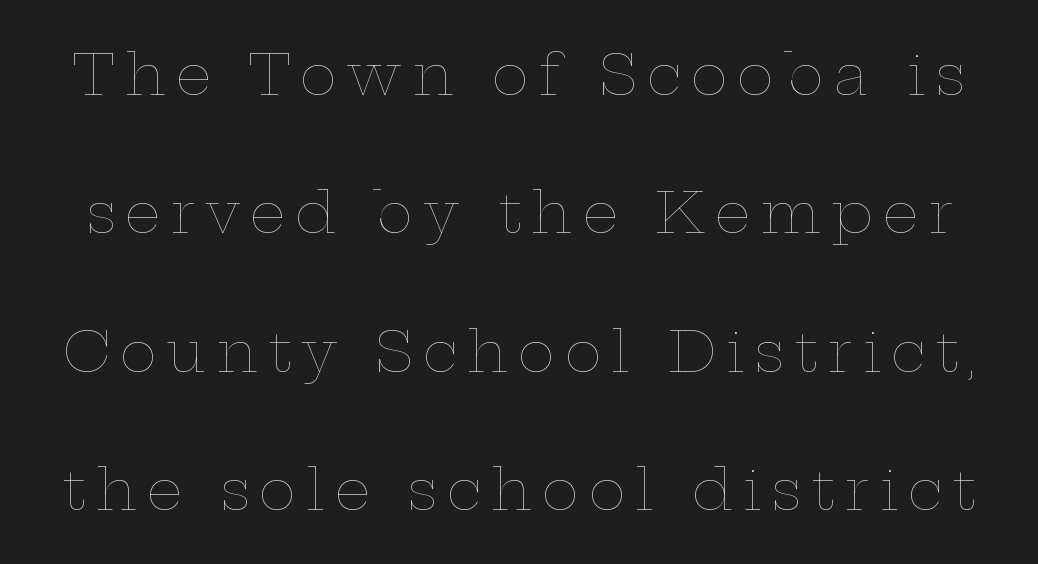
{"italic": "no", "bold": "no", "weight": "thin", "width": "wide", "stroke_contrast": "low", "x_height": "medium", "monospaced": "no", "underline": "no", "line_spacing": "loose", "line_spacing_ratio": 2.47, "glyph_px": 56}
